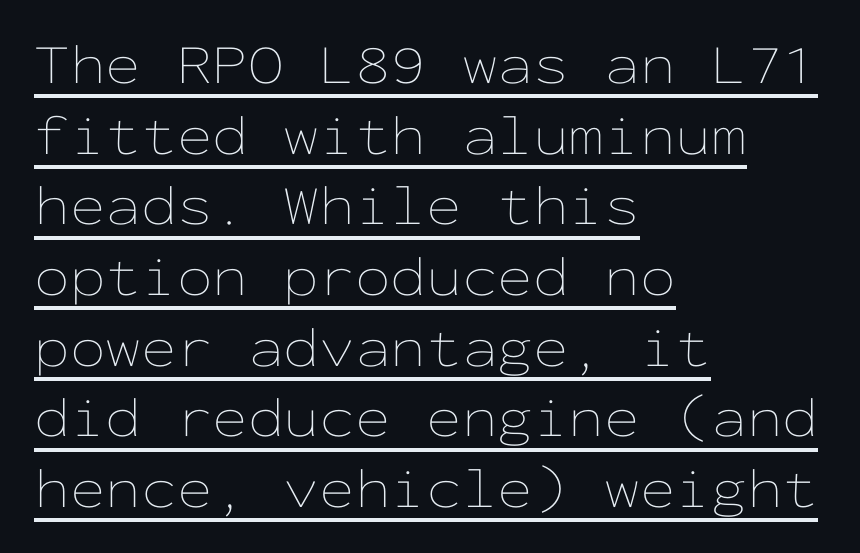
Beneath each row of characters lies a ruled line. Casual observation: everything's shoved over to the left. Nothing heavy about these letters — not bold at all. Standard letterfit; no display-style spreading of the glyphs. Think of a typewriter: that constant character pitch is what you see here.
